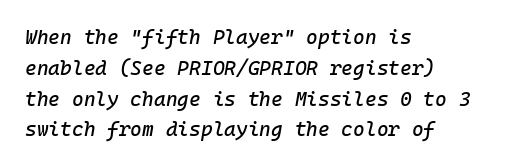
Tracking value appears to be zero — textbook default spacing. The string is rendered with underlining switched off. Where is the straight margin? On the left. Evenly set lines give the paragraph a standard silhouette.
